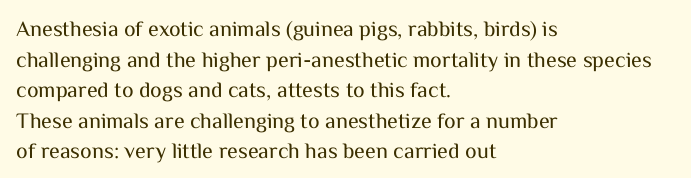
Q: Is the text bold? A: No.
Q: Is the text italic (slanted)? A: No, it is upright.
Q: Is the text underlined? A: No.
Q: How is the paragraph aligned? A: Left-aligned.
Q: Is the spacing between letters normal or unusually wide? A: Normal.
Q: Is the spacing between lines tight, normal or loose? A: Normal.
